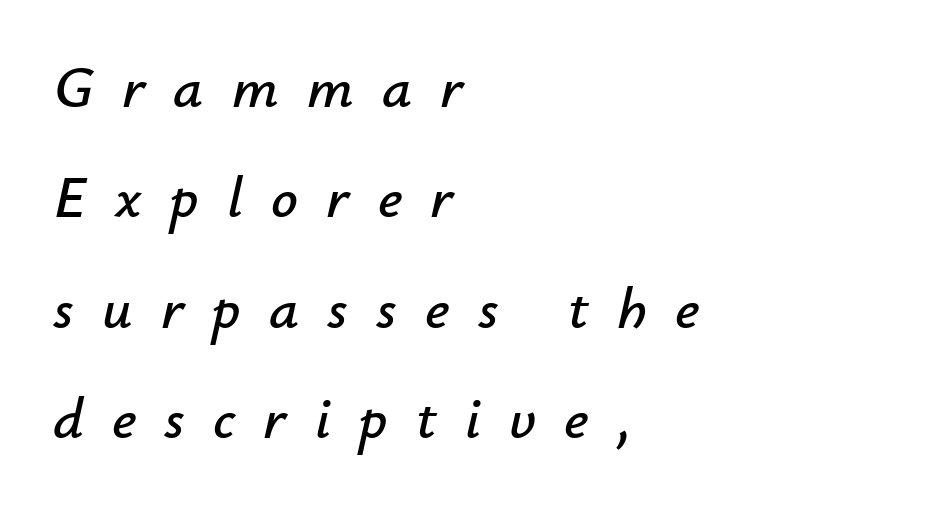
Q: Is the text italic (slanted)? A: Yes, it leans right by about 12 degrees.
Q: Is the text underlined? A: No.
Q: How is the paragraph aligned? A: Left-aligned.
Q: Is the spacing between letters normal or unusually wide? A: Unusually wide.
Q: Width (condensed, normal, or wide)? A: Normal.
Q: Stroke contrast? A: Low.
Q: x-height? A: Small.
Q: Monospaced? A: No.
